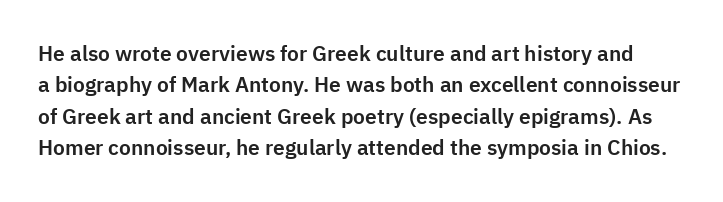
The image shows 21 px text type, upright; set normal line spacing (1.49x), normal letter spacing, not underlined.
